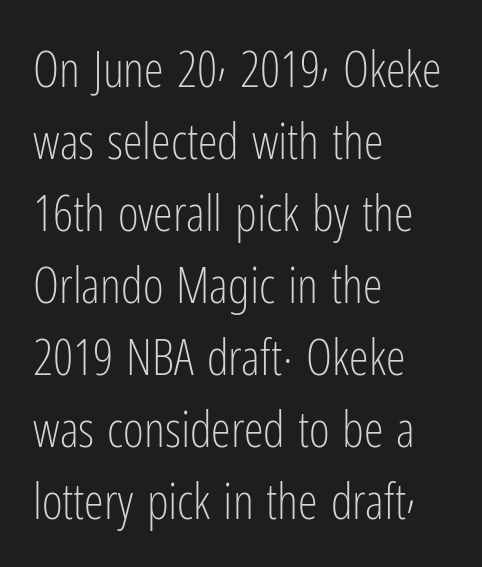
Q: Is the text bold? A: No.
Q: Is the text italic (slanted)? A: No, it is upright.
Q: Is the typeface a serif or a sans-serif typeface? A: Sans-serif.
Q: Is the text underlined? A: No.
Q: How is the paragraph aligned? A: Left-aligned.
Q: Is the spacing between letters normal or unusually wide? A: Normal.
Q: Is the spacing between lines tight, normal or loose? A: Normal.
Q: Width (condensed, normal, or wide)? A: Condensed.
Q: Stroke contrast? A: Low.
Q: x-height? A: Medium.
Q: Monospaced? A: No.
